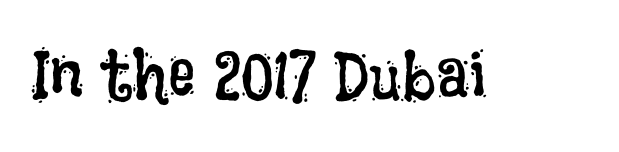
{"italic": "no", "bold": "no", "weight": "regular", "width": "condensed", "stroke_contrast": "low", "x_height": "large", "monospaced": "no", "underline": "no", "letter_spacing": "normal", "letter_spacing_em": 0.0, "glyph_px": 68}
